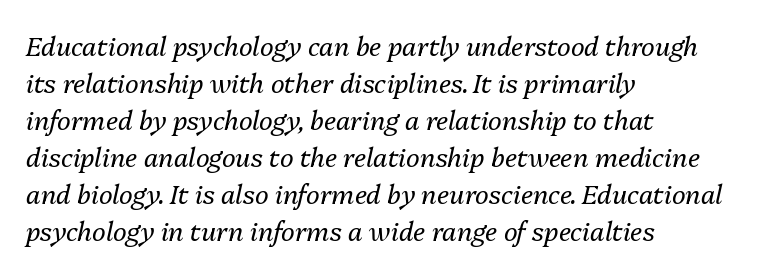
{"italic": "yes", "lean": "right", "slant_degrees": 13, "bold": "no", "underline": "no", "align": "left", "line_spacing": "normal", "line_spacing_ratio": 1.42, "letter_spacing": "normal", "letter_spacing_em": 0.0, "glyph_px": 26}
